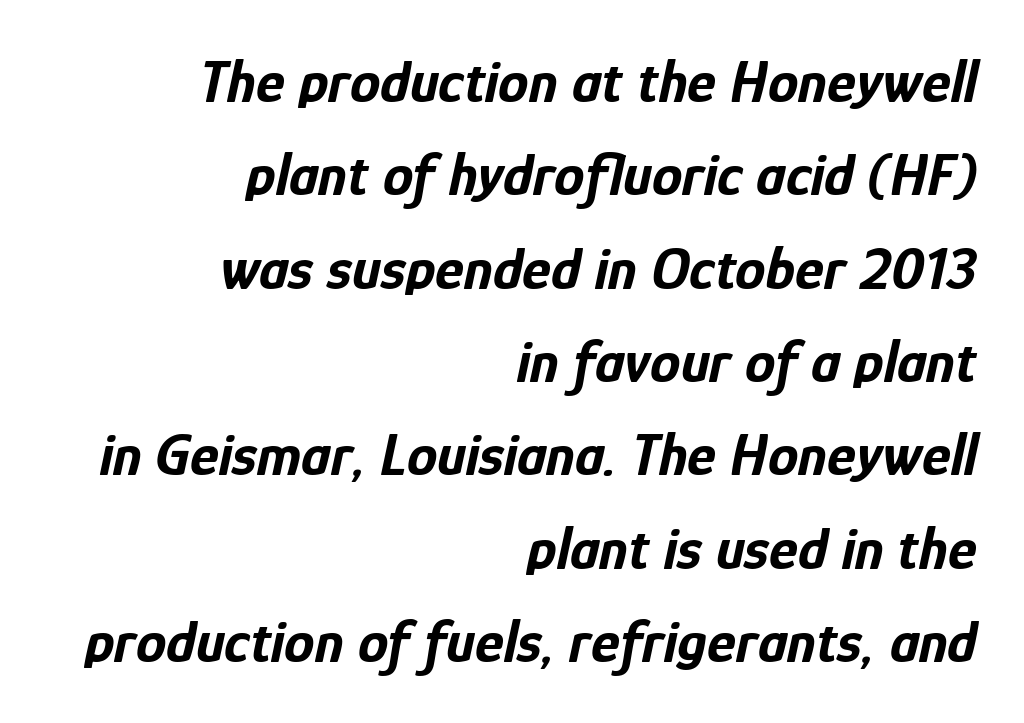
The foot of each line stays bare and open. Does the leading feel generous? No, just average. The glyphs have the mass of a bold cut. The lines in this sample share a right terminus and differ only in where they begin. The face used here is proportionally spaced, like ordinary book or web type.
